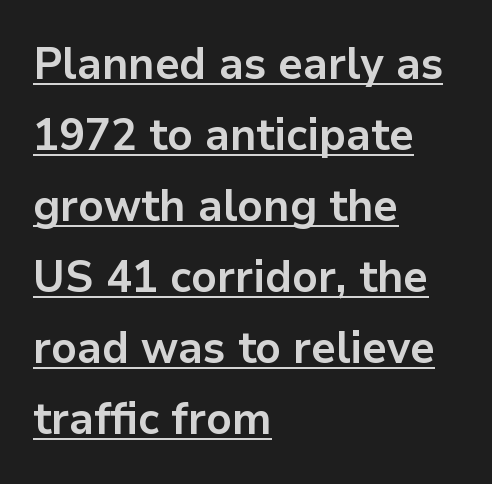
A rule runs beneath these lines of type. Character widths vary here, with narrow letters taking less room than wide ones. Designer's note — italics off, roman on. The face used here has the dense, thick strokes of a bold. This sample uses plain, unmodified letter spacing. This rendering uses left alignment, leaving the right contour irregular.
